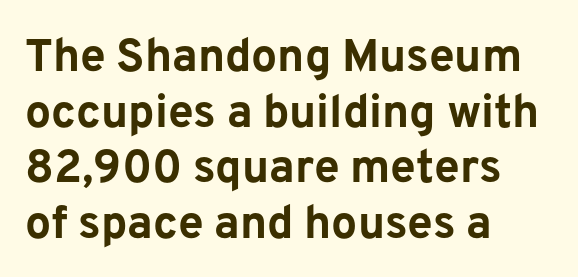
The image shows 46 px bold sans-serif type, upright; set left-aligned, line spacing 1.21x, normal letter spacing, not underlined; low stroke contrast and a medium x-height.
